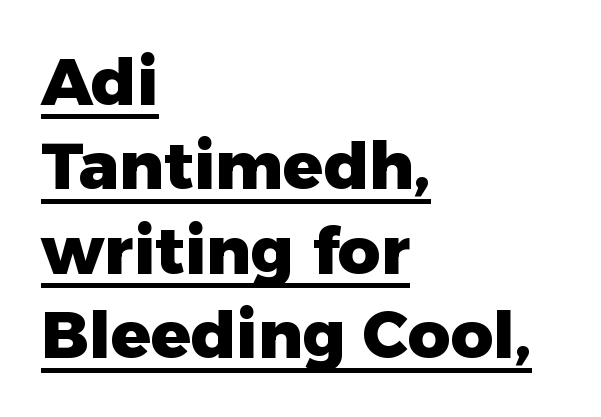
In CSS terms this would be text-align: left. Each word holds together tightly as a unit, with standard inter-letter gaps. Is there much room between lines? A standard amount, neither cramped nor airy. The passage shown is typed in a proportional face where columns would drift. The lettering is marked with a stroke running underneath it.
